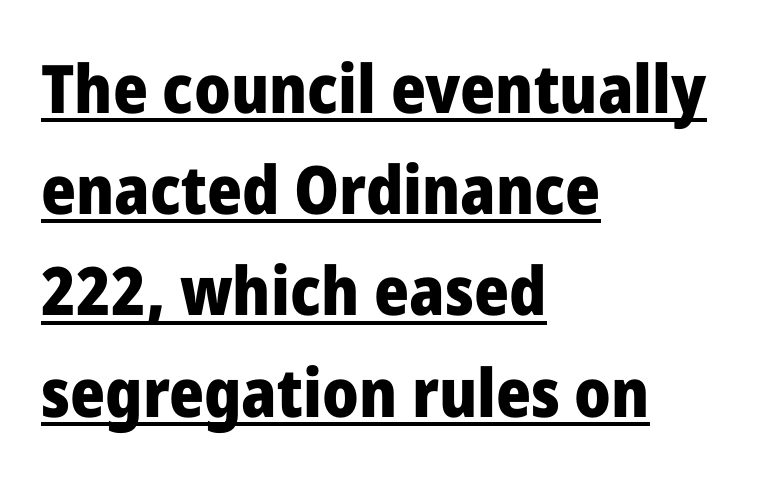
Does the copy run flush right? No — it runs flush left. The block of text has a typical density, with ordinary space between rows. Nope, no serifs anywhere on these letters. What stands out about the letter spacing? Nothing — it is the standard amount. Does the weight exceed regular? Yes, all the way to bold. Descenders here cross a horizontal rule under the line.
